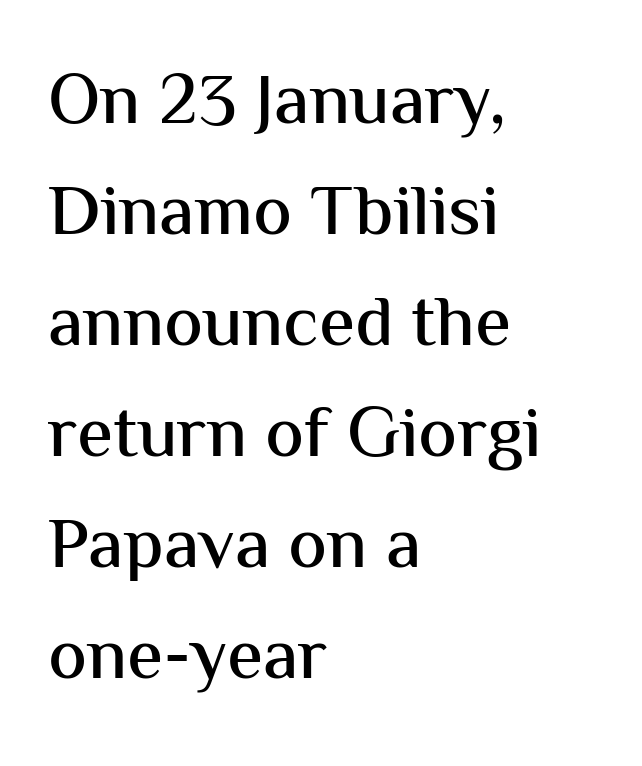
The image shows 73 px sans-serif type, upright; set left-aligned, normal line spacing (1.52x), normal letter spacing, not underlined; medium stroke contrast and a medium x-height.
